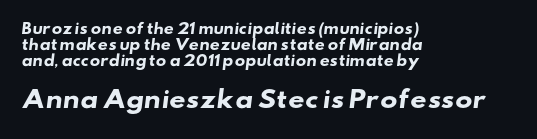
Q: Is the text bold? A: Yes.
Q: Is the text underlined? A: No.
Q: How is the paragraph aligned? A: Left-aligned.
Q: Is the spacing between letters normal or unusually wide? A: Normal.
Q: Is the spacing between lines tight, normal or loose? A: Tight.
Q: Which block of text is set in a larger size, the first (top) or the second (bottom)? A: The second (bottom) one.
